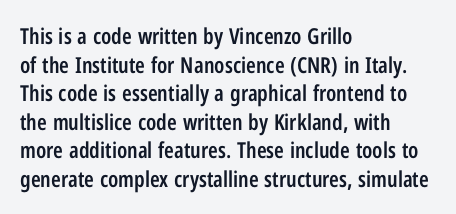
The image shows 22 px text type, upright; set left-aligned, normal line spacing (1.3x), normal letter spacing, not underlined.
